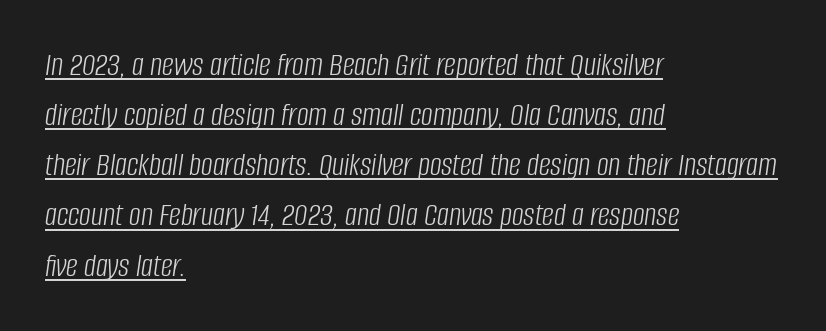
{"italic": "yes", "lean": "right", "slant_degrees": 8, "bold": "no", "weight": "light", "width": "condensed", "stroke_contrast": "low", "x_height": "large", "monospaced": "no", "underline": "yes", "align": "left", "line_spacing": "normal", "line_spacing_ratio": 1.52, "letter_spacing": "normal", "letter_spacing_em": 0.0, "glyph_px": 33}
